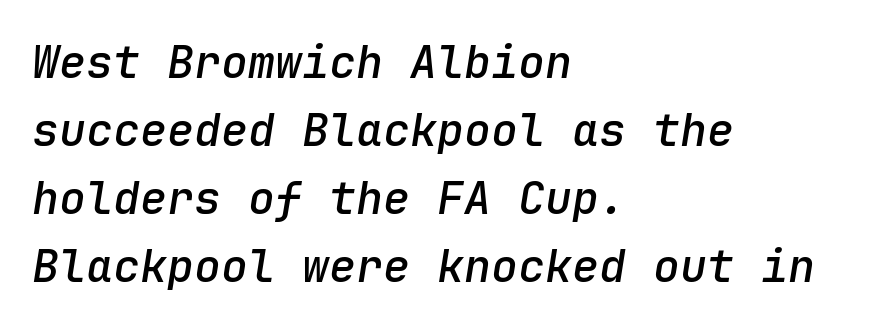
The image shows 45 px semibold type, italic (leaning right), monospaced; set left-aligned, normal line spacing (1.51x), normal letter spacing, not underlined; low stroke contrast and a medium x-height.
